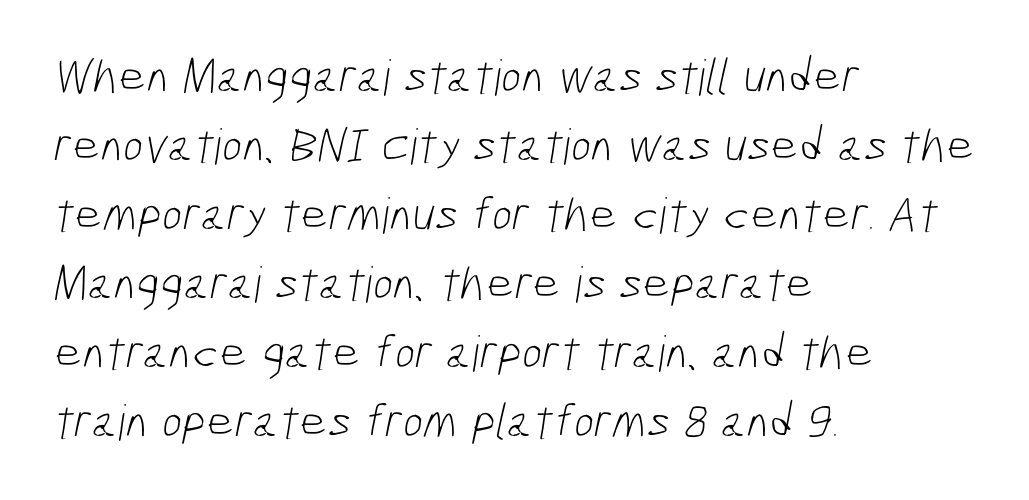
The area under the type is left untouched. The passage is arranged the way most books set body copy — flush left. One glance says typical: line gaps are just what's usual. Stems and bowls with no extra thickness — not bold. The gaps between neighbouring characters are ordinary and unremarkable.
